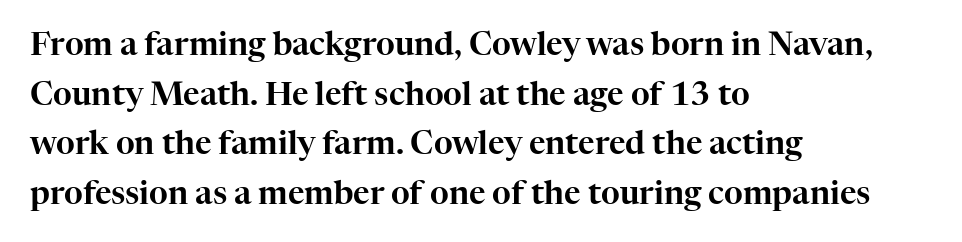
Unlike a clean sans, this face finishes its strokes with serifs. The letters stand upright; this is a roman face. The face used here is proportionally spaced, like ordinary book or web type. The glyphs are unaccompanied by any horizontal stroke below them.
